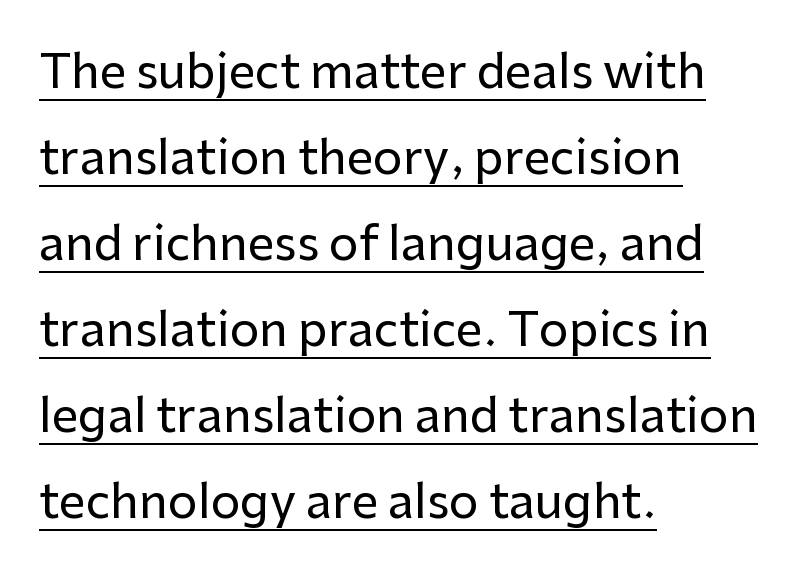
The image shows 47 px sans-serif type, upright; set left-aligned, line spacing 1.83x, normal letter spacing, underlined; low stroke contrast and a medium x-height.
